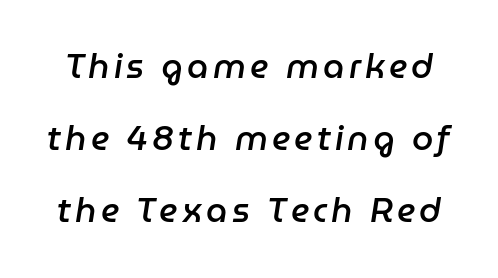
A bare baseline throughout the passage. The rendering uses natural spacing where letterforms have individual widths. What weight is shown? A semibold, between regular and bold. Vertically, the passage feels expansive, rows floating well apart.
